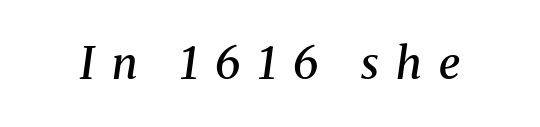
This sample has the flowing, uneven cadence of proportional lettering. Loose tracking; the words dissolve into strings of separated letters. Its strokes are somewhat broadened, the hallmark of semibold type. Glance below the letters and you will spot only blank space. The text carries the slant typical of an italic or oblique font. Note: serifs present on the glyphs.
